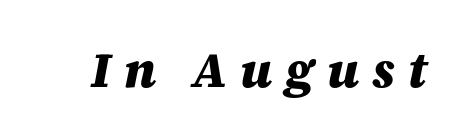
A full-strength bold gives these letters their thick strokes. This is oblique type, the kind used for emphasis or titles. Nobody drew a line under any word here. Letter spacing: wide.
